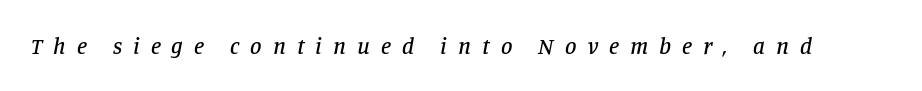
{"italic": "yes", "lean": "right", "slant_degrees": 11, "underline": "no", "letter_spacing": "wide", "letter_spacing_em": 0.48, "glyph_px": 23}
